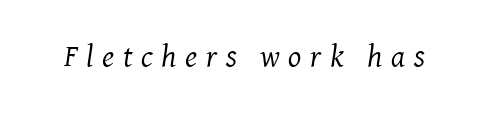
{"serif": "yes", "italic": "yes", "lean": "right", "slant_degrees": 8, "bold": "no", "weight": "regular", "width": "normal", "stroke_contrast": "medium", "x_height": "medium", "monospaced": "no", "underline": "no", "letter_spacing": "wide", "letter_spacing_em": 0.28, "glyph_px": 31}
